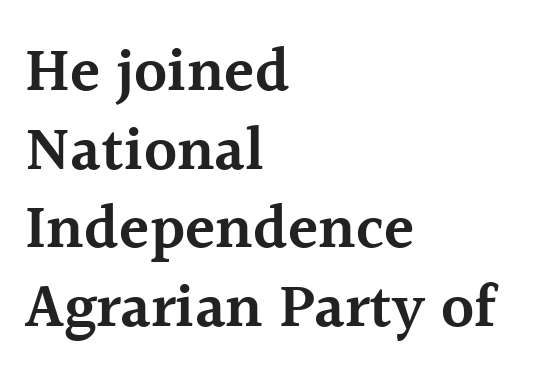
Q: Is the text bold? A: Semi-bold.
Q: Is the text italic (slanted)? A: No, it is upright.
Q: Is the typeface a serif or a sans-serif typeface? A: Serif.
Q: Is the text underlined? A: No.
Q: How is the paragraph aligned? A: Left-aligned.
Q: Is the spacing between letters normal or unusually wide? A: Normal.
Q: Is the spacing between lines tight, normal or loose? A: Normal.
Q: Width (condensed, normal, or wide)? A: Normal.
Q: x-height? A: Medium.
Q: Monospaced? A: No.
